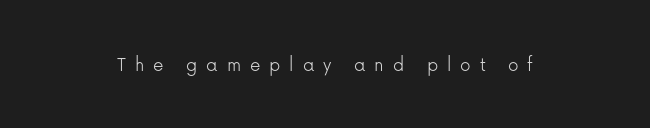
Q: Is the text bold? A: No.
Q: Is the text italic (slanted)? A: No, it is upright.
Q: Is the text underlined? A: No.
Q: Is the spacing between letters normal or unusually wide? A: Unusually wide.
